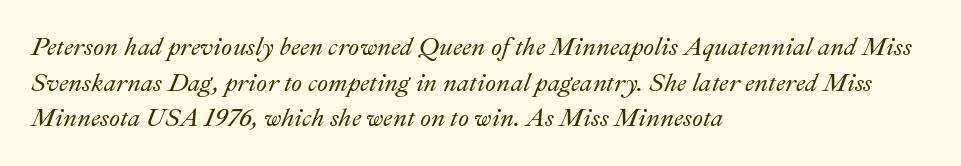
{"italic": "yes", "lean": "right", "slant_degrees": 22, "underline": "no", "align": "left", "line_spacing": "normal", "line_spacing_ratio": 1.43, "letter_spacing": "normal", "letter_spacing_em": 0.0, "glyph_px": 25}
